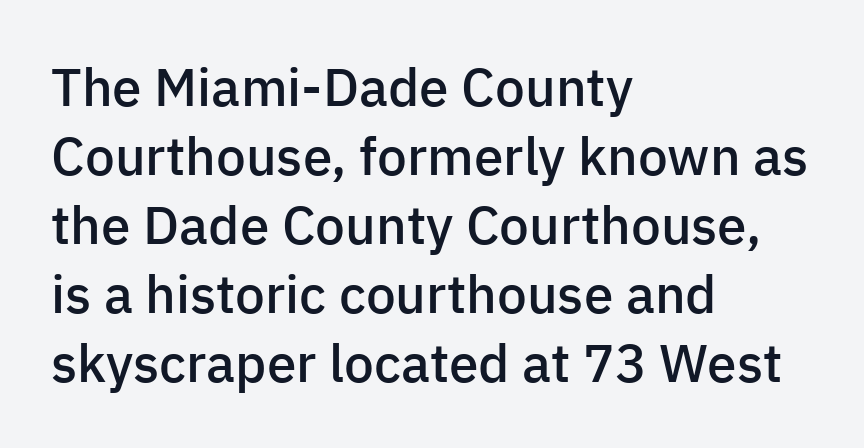
Q: Is the text bold? A: Semi-bold.
Q: Is the text italic (slanted)? A: No, it is upright.
Q: Is the typeface a serif or a sans-serif typeface? A: Sans-serif.
Q: Is the text underlined? A: No.
Q: How is the paragraph aligned? A: Left-aligned.
Q: Is the spacing between letters normal or unusually wide? A: Normal.
Q: Is the spacing between lines tight, normal or loose? A: Normal.
Q: Width (condensed, normal, or wide)? A: Normal.
Q: Stroke contrast? A: Low.
Q: x-height? A: Medium.
Q: Monospaced? A: No.
